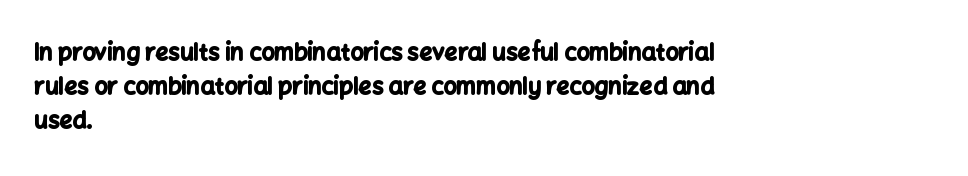
The image shows 23 px bold type, upright; set left-aligned, normal line spacing (1.48x), normal letter spacing, not underlined.
